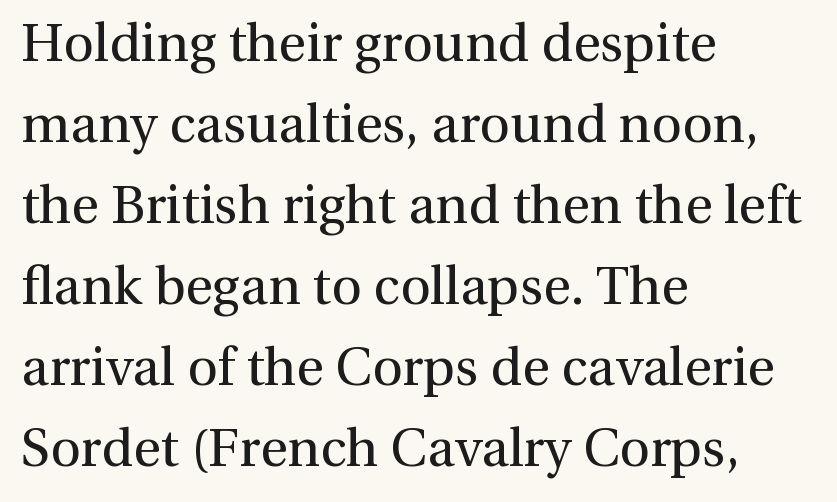
{"serif": "yes", "italic": "no", "bold": "no", "weight": "regular", "width": "normal", "x_height": "medium", "monospaced": "no", "underline": "no", "align": "left", "line_spacing": "normal", "line_spacing_ratio": 1.53, "letter_spacing": "normal", "letter_spacing_em": 0.0, "glyph_px": 53}
